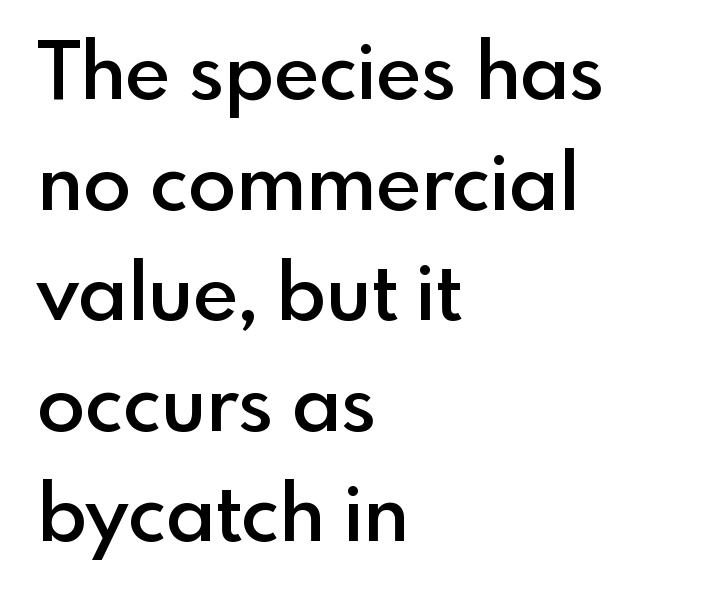
The image shows 79 px semibold sans-serif type, upright; set left-aligned, normal line spacing (1.4x), normal letter spacing, not underlined; a small x-height.
